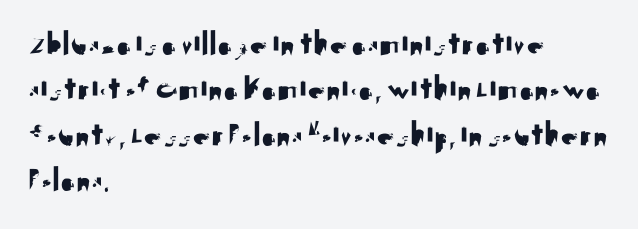
Honestly, the letter spacing is just normal — you wouldn't notice it. Just letters on the line, the space beneath them empty. Proportional: the letters do not fall into vertical columns. This rendering uses left alignment, leaving the right contour irregular. If you drew a line through each stem, it would be perfectly vertical. The font family rendered here belongs to the sans-serif group.
